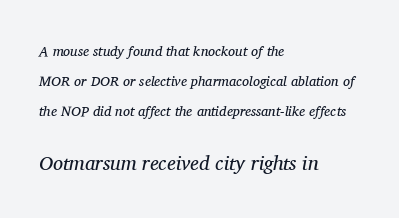
Q: Is the text bold? A: No.
Q: Is the text italic (slanted)? A: Yes, it leans right by about 11 degrees.
Q: Is the text underlined? A: No.
Q: How is the paragraph aligned? A: Left-aligned.
Q: Is the spacing between letters normal or unusually wide? A: Normal.
Q: Is the spacing between lines tight, normal or loose? A: Loose.
Q: Which block of text is set in a larger size, the first (top) or the second (bottom)? A: The second (bottom) one.
